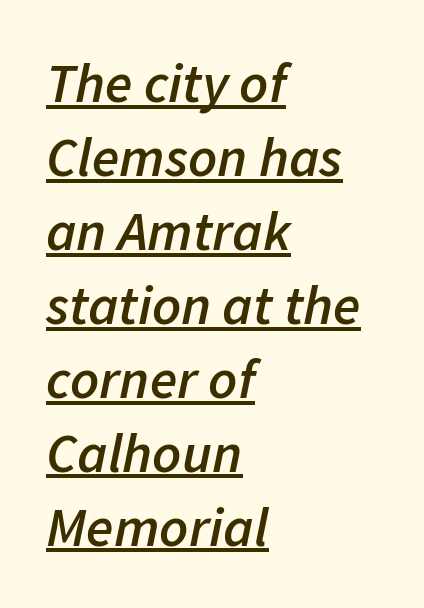
Is the type bold? Partly — it's a semibold, heavier than regular but not fully bold. The axis of the letterforms is tilted away from vertical. Does the copy run flush right? No — it runs flush left. The face used here is proportionally spaced, like ordinary book or web type.
